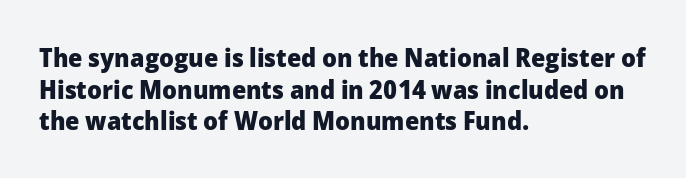
Q: Is the text bold? A: Yes.
Q: Is the text italic (slanted)? A: No, it is upright.
Q: Is the text underlined? A: No.
Q: How is the paragraph aligned? A: Left-aligned.
Q: Is the spacing between letters normal or unusually wide? A: Normal.
